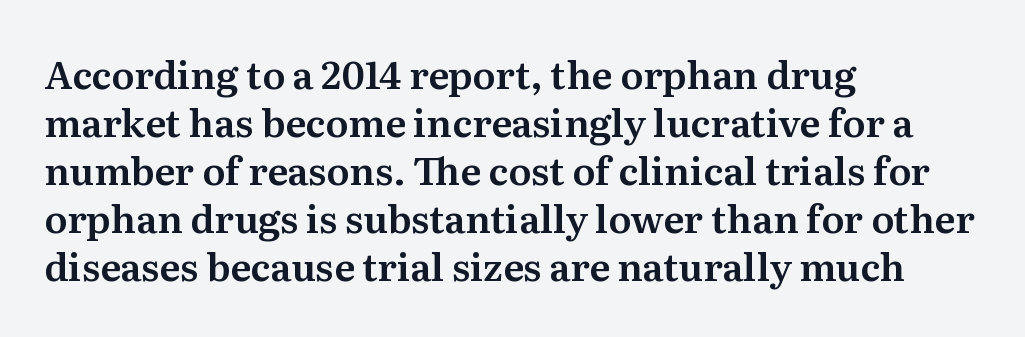
{"serif": "yes", "italic": "no", "width": "normal", "stroke_contrast": "medium", "x_height": "medium", "monospaced": "no", "underline": "no", "align": "left", "line_spacing": "normal", "line_spacing_ratio": 1.26, "letter_spacing": "normal", "letter_spacing_em": 0.0, "glyph_px": 38}
